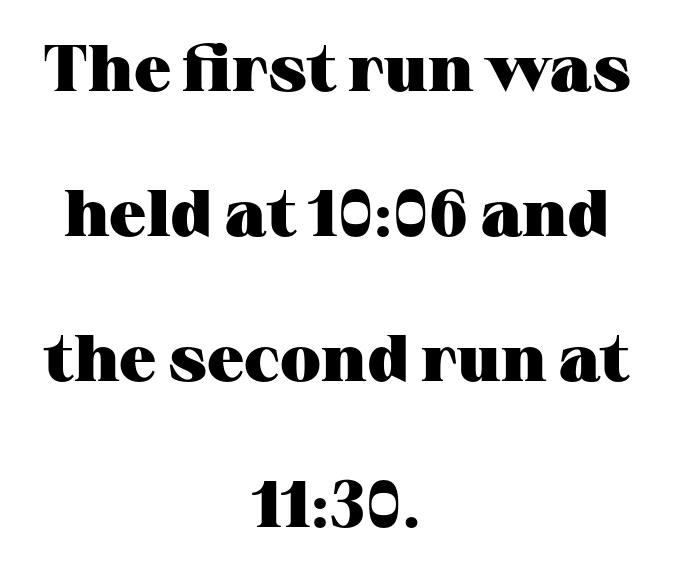
Q: Is the text bold? A: Yes.
Q: Is the text italic (slanted)? A: No, it is upright.
Q: Is the typeface a serif or a sans-serif typeface? A: Serif.
Q: Is the text underlined? A: No.
Q: How is the paragraph aligned? A: Centered.
Q: Is the spacing between letters normal or unusually wide? A: Normal.
Q: Is the spacing between lines tight, normal or loose? A: Loose.
Q: Width (condensed, normal, or wide)? A: Wide.
Q: Stroke contrast? A: Medium.
Q: x-height? A: Medium.
Q: Monospaced? A: No.
